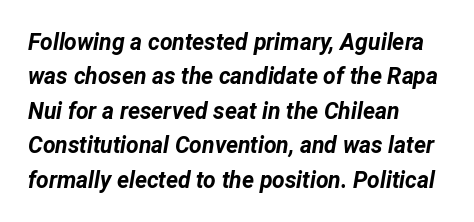
The image shows 23 px bold type, italic (leaning right); set left-aligned, normal line spacing (1.5x), normal letter spacing, not underlined.
